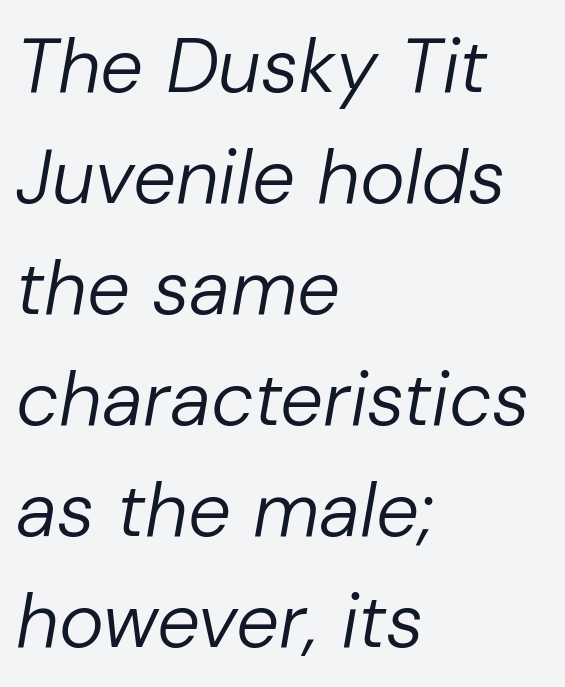
{"italic": "yes", "lean": "right", "slant_degrees": 10, "bold": "no", "weight": "regular", "width": "normal", "stroke_contrast": "low", "x_height": "medium", "monospaced": "no", "underline": "no", "align": "left", "line_spacing": "normal", "line_spacing_ratio": 1.46, "letter_spacing": "normal", "letter_spacing_em": 0.0, "glyph_px": 76}
